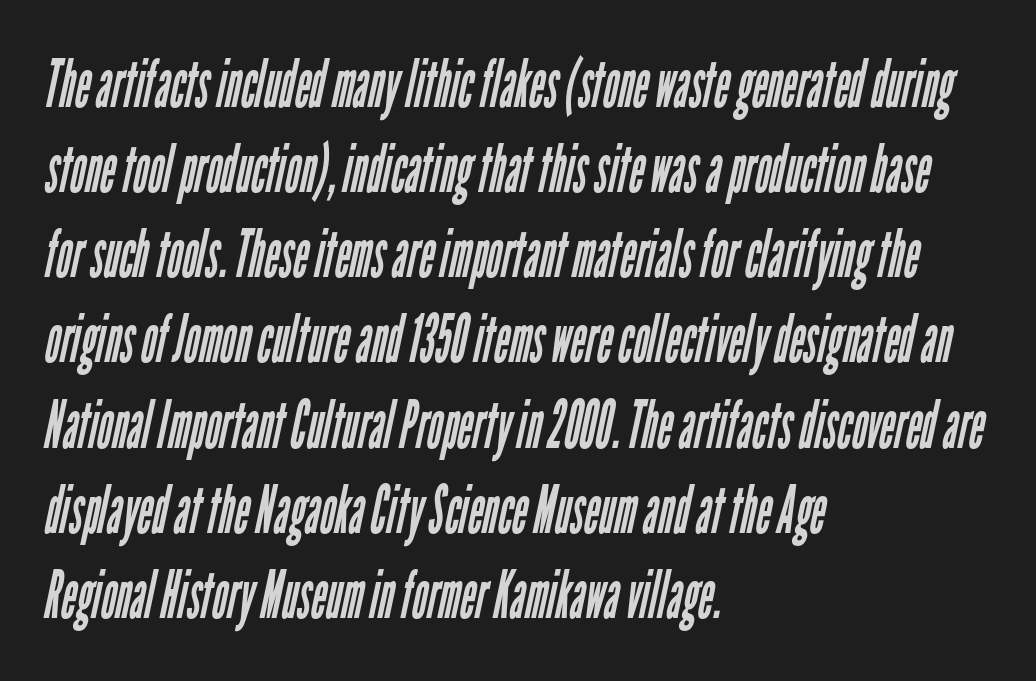
Q: Is the text bold? A: No.
Q: Is the typeface a serif or a sans-serif typeface? A: Sans-serif.
Q: Is the text underlined? A: No.
Q: How is the paragraph aligned? A: Left-aligned.
Q: Is the spacing between letters normal or unusually wide? A: Normal.
Q: Is the spacing between lines tight, normal or loose? A: Normal.
Q: Width (condensed, normal, or wide)? A: Condensed.
Q: Stroke contrast? A: Low.
Q: x-height? A: Medium.
Q: Monospaced? A: No.
